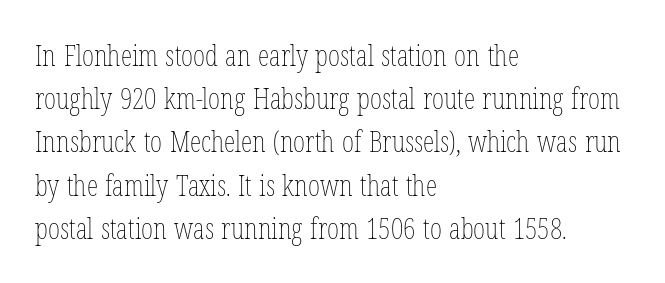
{"italic": "no", "bold": "no", "weight": "thin", "width": "condensed", "stroke_contrast": "low", "x_height": "medium", "monospaced": "no", "underline": "no", "align": "left", "line_spacing": "normal", "line_spacing_ratio": 1.49, "letter_spacing": "normal", "letter_spacing_em": 0.0, "glyph_px": 29}
